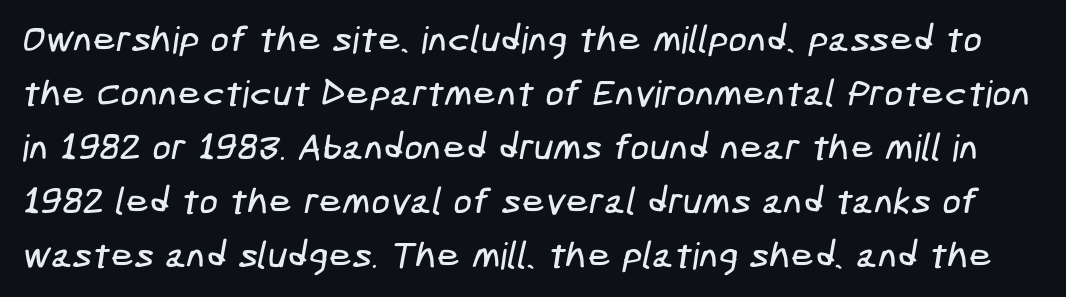
Q: Is the typeface a serif or a sans-serif typeface? A: Sans-serif.
Q: Is the text underlined? A: No.
Q: Is the spacing between letters normal or unusually wide? A: Normal.
Q: Is the spacing between lines tight, normal or loose? A: Normal.
Q: Width (condensed, normal, or wide)? A: Condensed.
Q: Stroke contrast? A: Low.
Q: x-height? A: Medium.
